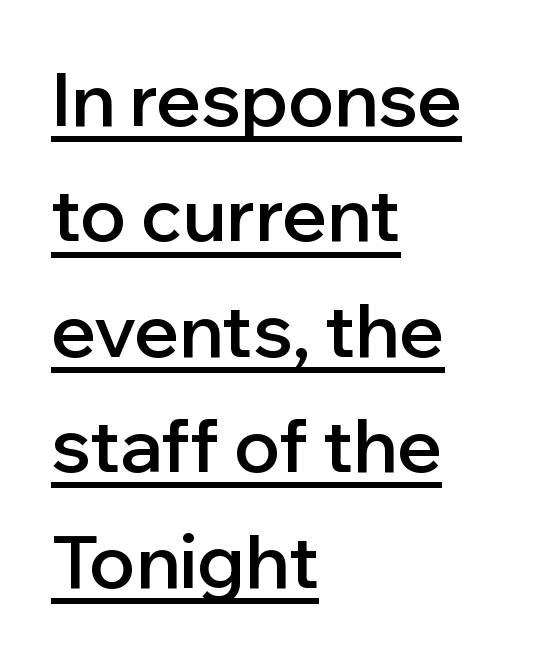
Q: Is the text bold? A: Semi-bold.
Q: Is the text italic (slanted)? A: No, it is upright.
Q: Is the typeface a serif or a sans-serif typeface? A: Sans-serif.
Q: Is the text underlined? A: Yes.
Q: How is the paragraph aligned? A: Left-aligned.
Q: Is the spacing between letters normal or unusually wide? A: Normal.
Q: Is the spacing between lines tight, normal or loose? A: Normal.
Q: Width (condensed, normal, or wide)? A: Normal.
Q: Stroke contrast? A: Low.
Q: x-height? A: Medium.
Q: Monospaced? A: No.
